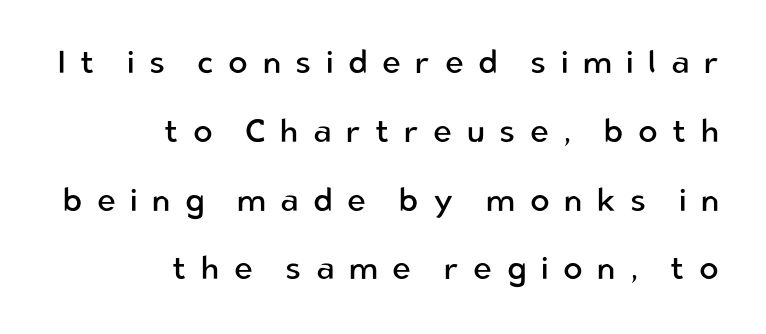
The image shows 32 px regular-weight sans-serif type, upright; set right-aligned, loose line spacing (2.15x), unusually wide letter spacing (+0.45 em), not underlined; low stroke contrast and a medium x-height.
